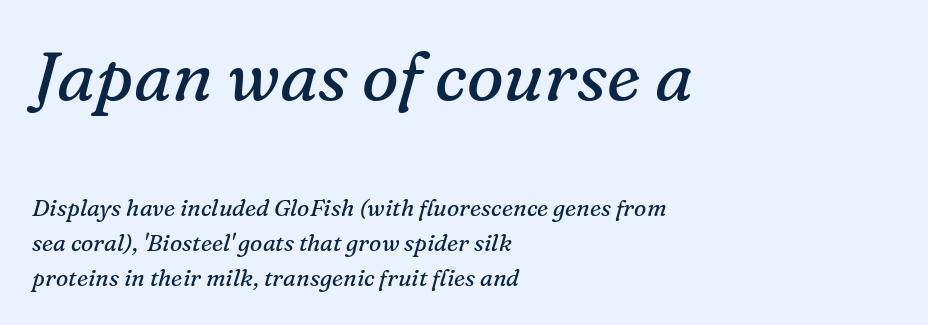
The image shows 69 px regular-weight serif type, italic (leaning right); set left-aligned, normal line spacing (1.53x), normal letter spacing, not underlined; the first (top) block is 3.0x larger; medium stroke contrast and a medium x-height.
